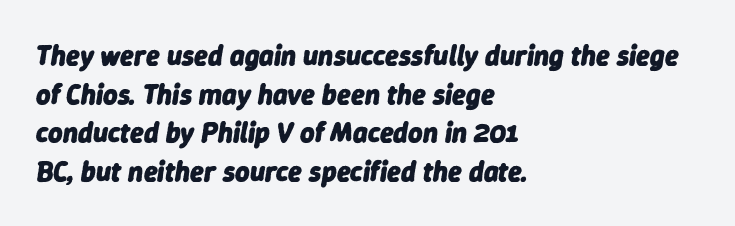
Observe the lean: these are italic letterforms. Do the characters align in a grid? No, the font is proportional. These lines carry a lot of weight — the face is fully bold. Inter-character spacing is left at the font's built-in metrics. What's the leading like? Ordinary, nothing unusual.
